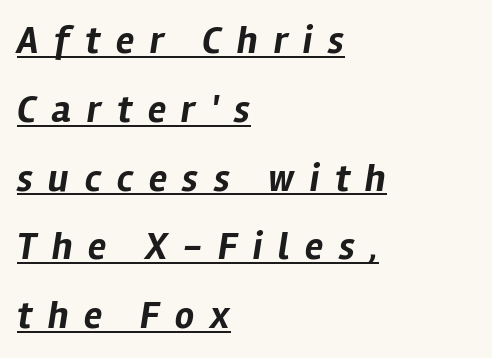
The tracking reads as deliberately expanded to a designer's eye. The passage shown is typed in a proportional face where columns would drift. The rendered words wear a rule along their underside. The typography opts for an oblique posture over an upright one. Line beginnings align vertically; line endings do not.
